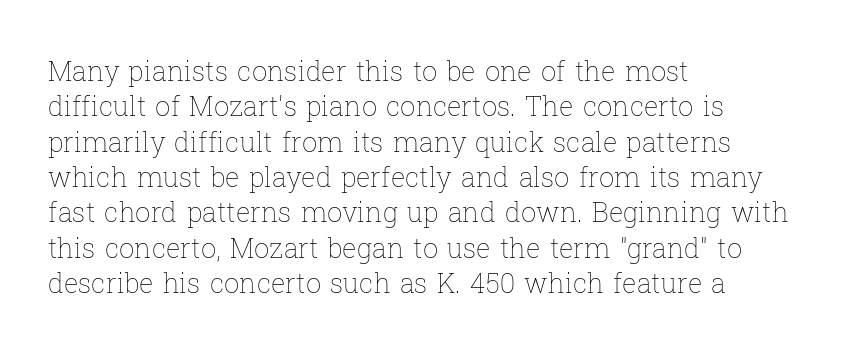
Line beginnings align vertically; line endings do not. The typography opts for an upright posture over an oblique one. Baseline-to-baseline distance is the conventional proportion of letter height. The characters are drawn with everyday or finer stroke widths. Here the glyphs are tracked normally, forming tight word shapes.
